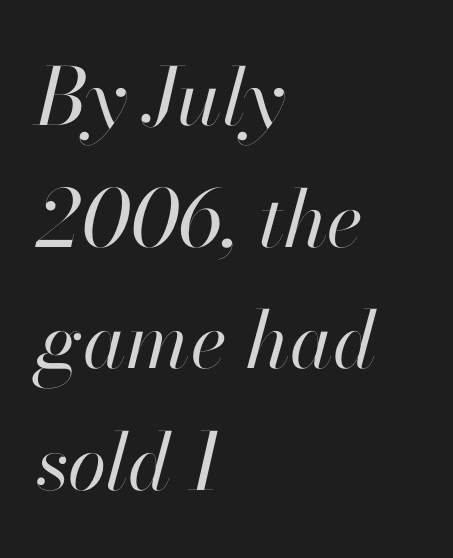
The image shows 79 px regular-weight type, italic (leaning right); set left-aligned, normal line spacing (1.54x), normal letter spacing, not underlined; high stroke contrast and a small x-height.
